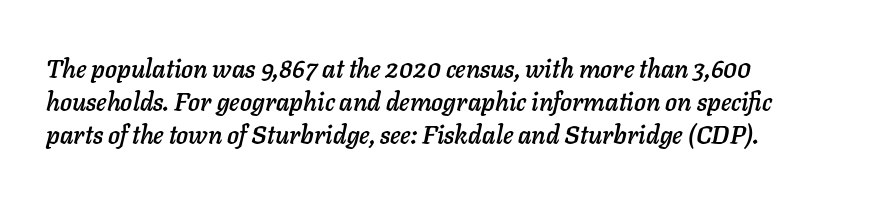
{"italic": "yes", "lean": "right", "slant_degrees": 11, "underline": "no", "align": "left", "line_spacing": "normal", "line_spacing_ratio": 1.33, "letter_spacing": "normal", "letter_spacing_em": 0.0, "glyph_px": 25}
